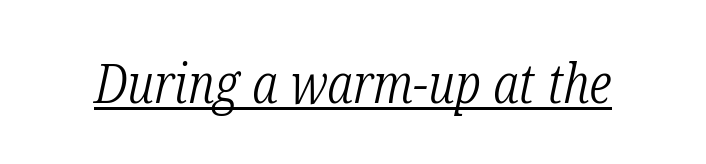
Emphasis is given by a line drawn under the lettering. Emphasis-style slanted type is in use. A typesetter would call this proportional, since set widths differ per character. In terms of letterspacing, this is plain default setting. A serif font was chosen for this passage. A light-to-regular cut is what we see here.
